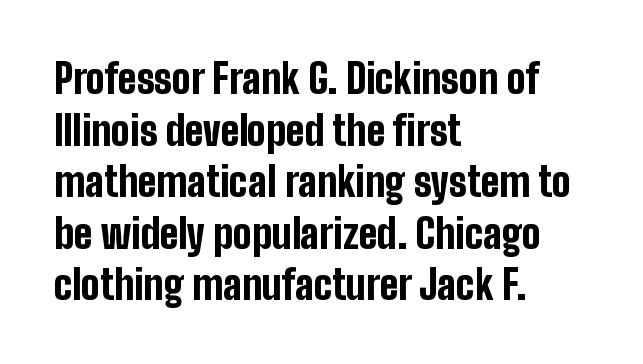
The image shows 40 px bold, condensed sans-serif type, upright; set left-aligned, normal line spacing (1.29x), normal letter spacing, not underlined; low stroke contrast and a medium x-height.
